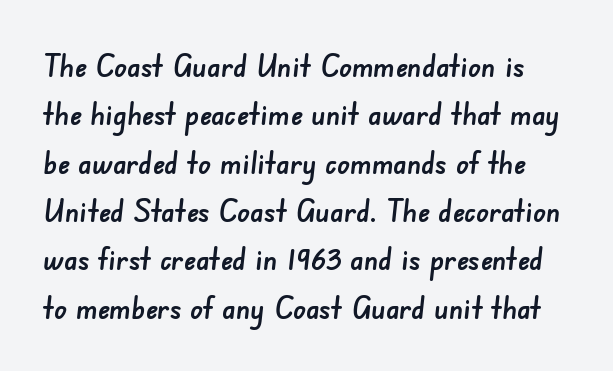
Each letter keeps its own natural width here, so spacing adapts to shape. Check where the strokes stop: nothing finishes them off — pure sans. Tracking here is standard; glyphs follow each other at the usual distance. Each new line begins a customary step beneath the previous one.
